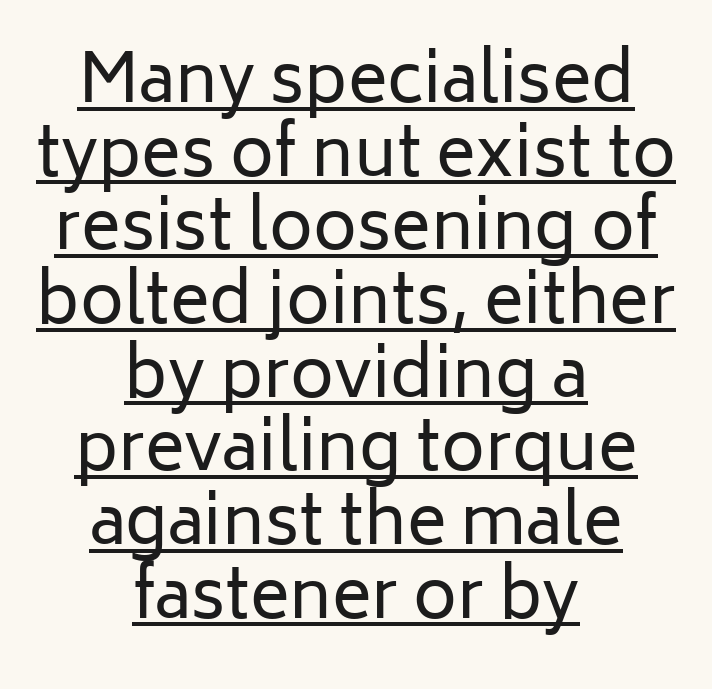
The image shows 67 px regular-weight sans-serif type, upright; set centered, tight line spacing (1.1x), normal letter spacing, underlined; low stroke contrast and a medium x-height.
